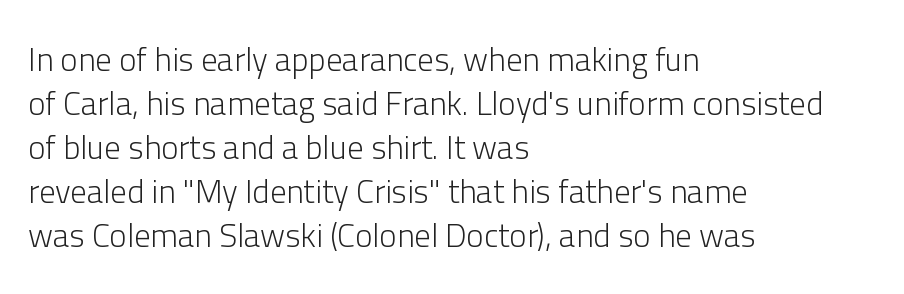
The image shows 33 px light sans-serif type, upright; set left-aligned, normal line spacing (1.33x), normal letter spacing, not underlined; low stroke contrast and a medium x-height.
